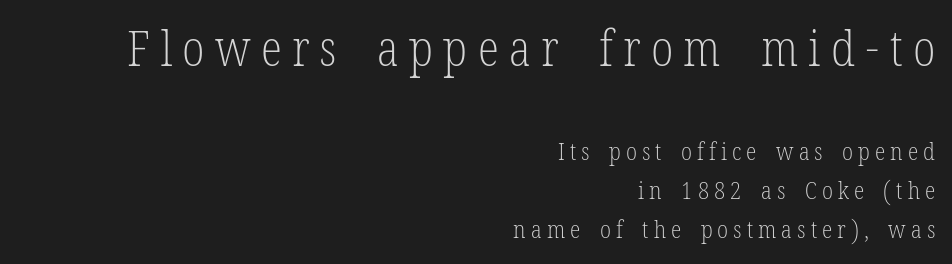
These lines are rendered in a variable-pitch font. Where is the straight margin? On the right. Posture: vertical. The rendering shrinks the type as you move from the upper chunk to the lower.
